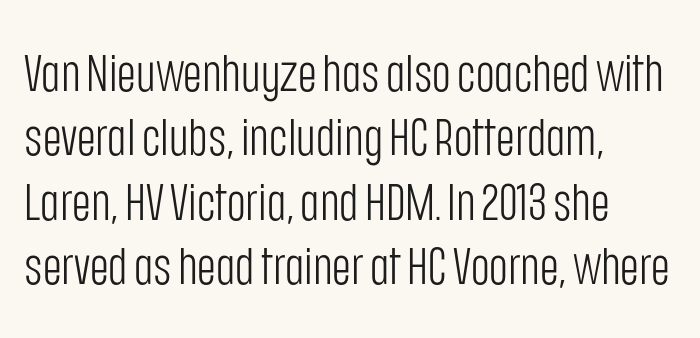
The image shows 51 px light, condensed sans-serif type, upright; set left-aligned, normal line spacing (1.26x), normal letter spacing, not underlined; low stroke contrast and a large x-height.
